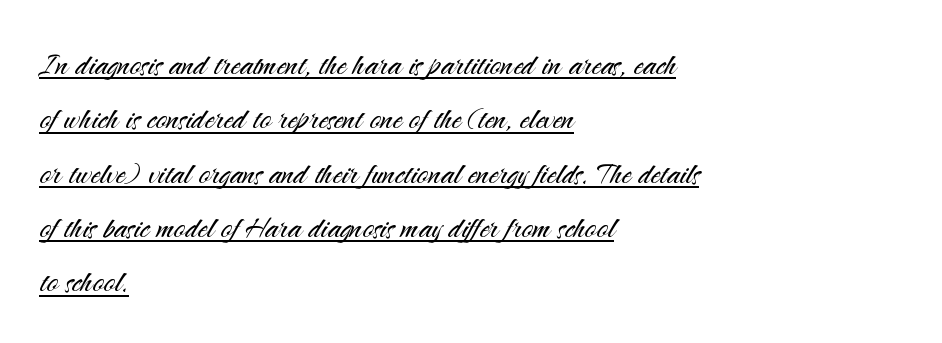
The image shows 38 px light sans-serif type; set left-aligned, normal line spacing (1.43x), normal letter spacing, underlined; medium stroke contrast and a small x-height.
